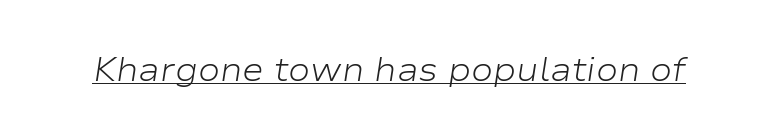
The image shows 33 px light, wide type, italic (leaning right); set normal letter spacing, underlined; low stroke contrast and a medium x-height.
